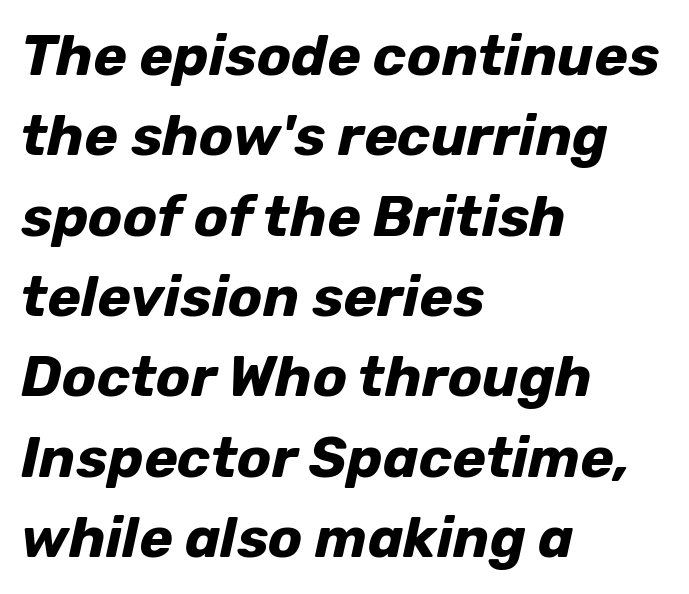
{"italic": "yes", "lean": "right", "slant_degrees": 12, "bold": "yes", "weight": "bold", "width": "normal", "stroke_contrast": "low", "x_height": "medium", "monospaced": "no", "underline": "no", "align": "left", "line_spacing": "normal", "line_spacing_ratio": 1.41, "letter_spacing": "normal", "letter_spacing_em": 0.0, "glyph_px": 57}
